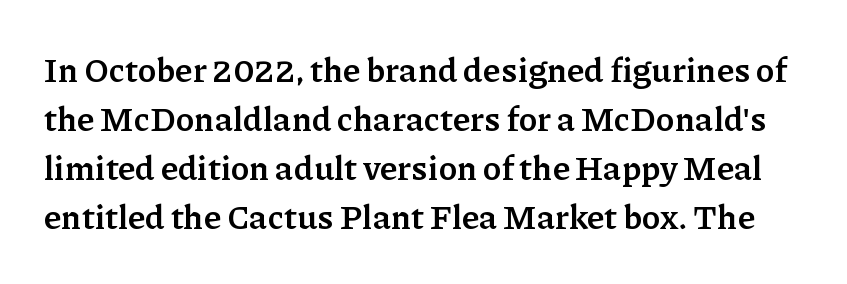
{"serif": "yes", "italic": "no", "bold": "yes", "weight": "semibold", "width": "normal", "stroke_contrast": "low", "x_height": "medium", "monospaced": "no", "underline": "no", "line_spacing": "normal", "line_spacing_ratio": 1.44, "letter_spacing": "normal", "letter_spacing_em": 0.0, "glyph_px": 34}
